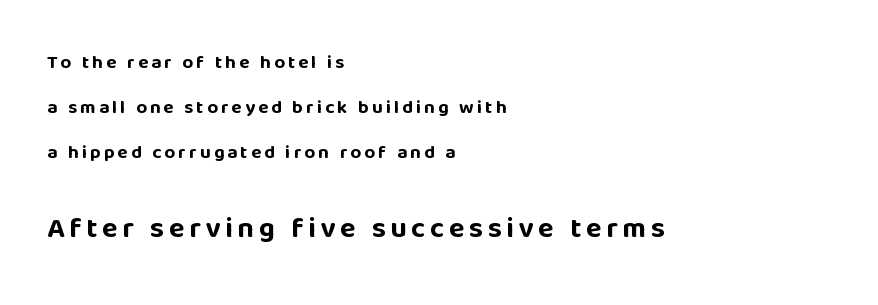
The image shows 29 px bold sans-serif type, upright; set left-aligned, loose line spacing (2.37x), not underlined; the second (bottom) block is 1.53x larger; low stroke contrast and a large x-height.
